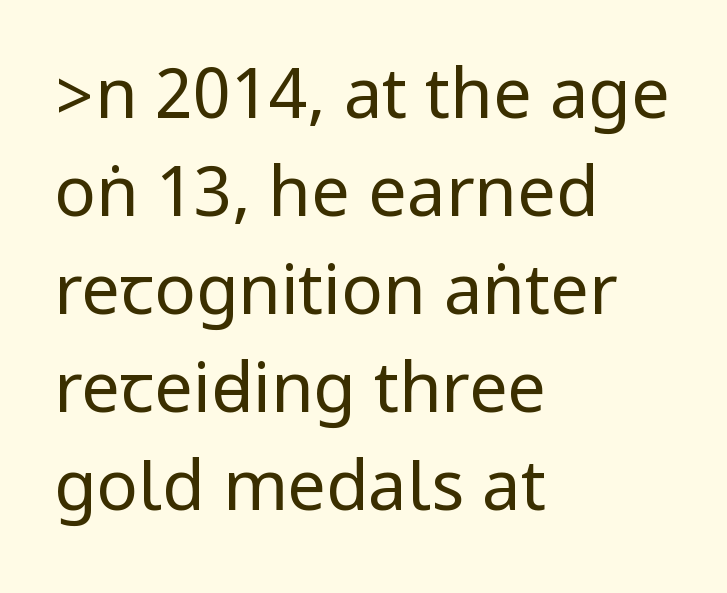
Q: Is the text bold? A: No.
Q: Is the text italic (slanted)? A: No, it is upright.
Q: Is the typeface a serif or a sans-serif typeface? A: Sans-serif.
Q: Is the text underlined? A: No.
Q: How is the paragraph aligned? A: Left-aligned.
Q: Is the spacing between letters normal or unusually wide? A: Normal.
Q: Is the spacing between lines tight, normal or loose? A: Normal.
Q: Width (condensed, normal, or wide)? A: Condensed.
Q: Stroke contrast? A: Low.
